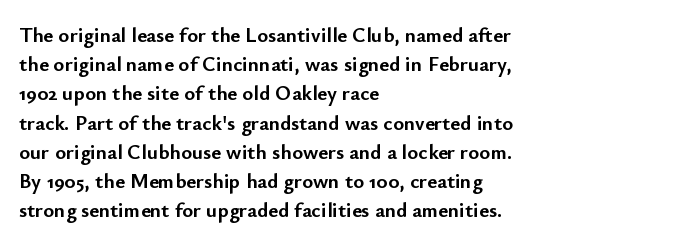
Q: Is the text bold? A: Yes.
Q: Is the text italic (slanted)? A: No, it is upright.
Q: Is the text underlined? A: No.
Q: How is the paragraph aligned? A: Left-aligned.
Q: Is the spacing between letters normal or unusually wide? A: Normal.
Q: Is the spacing between lines tight, normal or loose? A: Normal.
